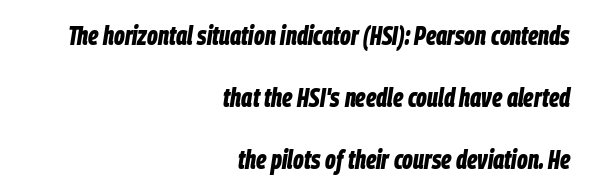
Q: Is the text bold? A: Yes.
Q: Is the text italic (slanted)? A: Yes, it leans right by about 9 degrees.
Q: Is the text underlined? A: No.
Q: How is the paragraph aligned? A: Right-aligned.
Q: Is the spacing between letters normal or unusually wide? A: Normal.
Q: Is the spacing between lines tight, normal or loose? A: Loose.
